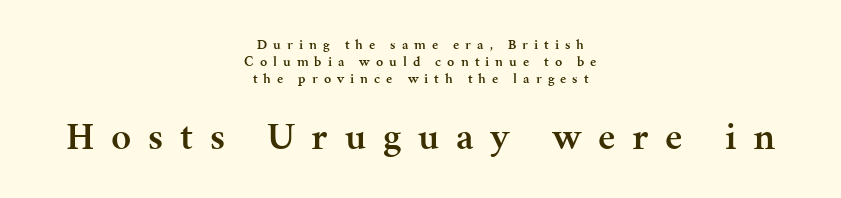
{"serif": "yes", "italic": "no", "bold": "semi", "weight": "semibold", "width": "normal", "stroke_contrast": "medium", "x_height": "medium", "monospaced": "no", "underline": "no", "align": "center", "line_spacing_ratio": 1.2, "letter_spacing": "wide", "letter_spacing_em": 0.43, "larger_block": "second", "size_ratio": 2.79, "glyph_px": 39}
